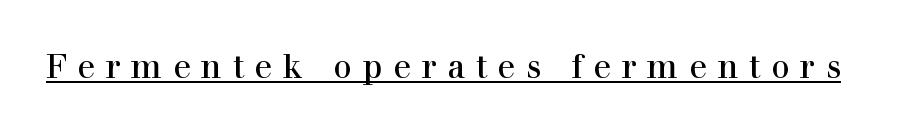
The passage shown has open, widely tracked lettering throughout. Glance below the letters and you will spot a drawn line. A typesetter would call this proportional, since set widths differ per character. Every character sits straight up, as roman type does. Yep, those are serifs on the letters.
